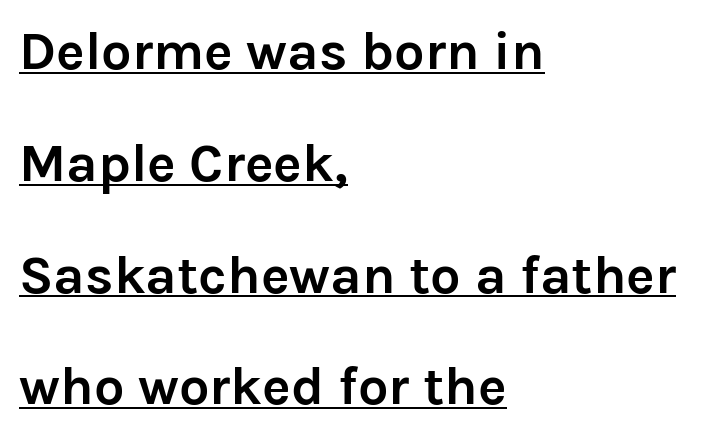
{"serif": "no", "italic": "no", "bold": "yes", "weight": "semibold", "width": "normal", "stroke_contrast": "low", "x_height": "medium", "monospaced": "no", "underline": "yes", "align": "left", "line_spacing": "loose", "line_spacing_ratio": 2.07, "letter_spacing": "normal", "letter_spacing_em": 0.0, "glyph_px": 54}
